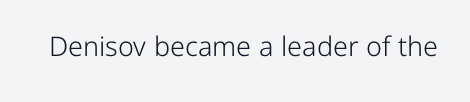
Q: Is the text bold? A: No.
Q: Is the text italic (slanted)? A: No, it is upright.
Q: Is the text underlined? A: No.
Q: Is the spacing between letters normal or unusually wide? A: Normal.
